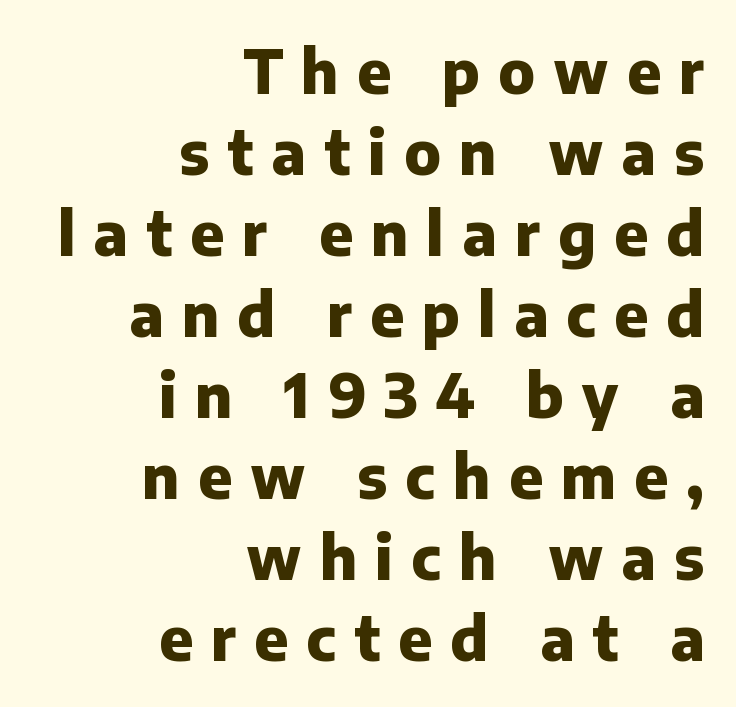
Quick note: not italic, upright. Here the designer chose a conventional face with non-uniform glyph widths. Whoever set this chose a conventional vertical rhythm. Does the type have serifs? No, each stem ends abruptly. Look at the tracking — it's clearly loosened, letters drifting apart.
